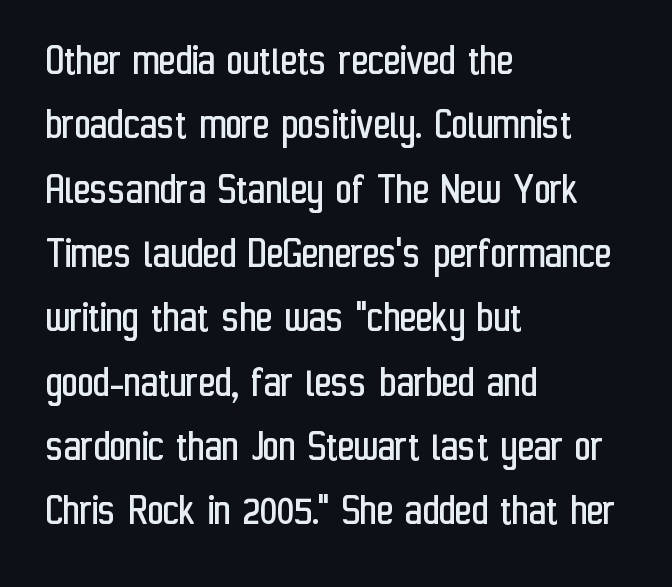
{"serif": "no", "italic": "no", "bold": "no", "weight": "regular", "width": "condensed", "stroke_contrast": "low", "x_height": "medium", "monospaced": "no", "underline": "no", "align": "left", "line_spacing": "normal", "line_spacing_ratio": 1.43, "letter_spacing": "normal", "letter_spacing_em": 0.0, "glyph_px": 45}
